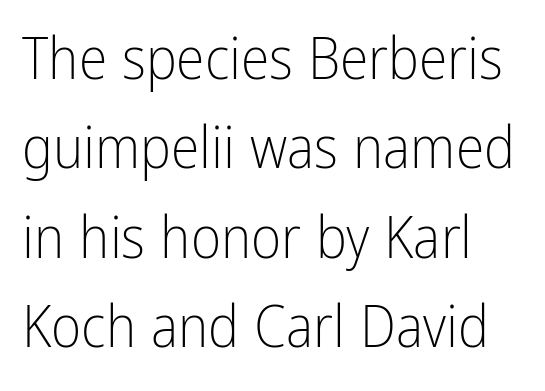
{"serif": "no", "italic": "no", "bold": "no", "weight": "light", "width": "condensed", "stroke_contrast": "low", "x_height": "medium", "monospaced": "no", "underline": "no", "align": "left", "line_spacing": "normal", "line_spacing_ratio": 1.54, "letter_spacing": "normal", "letter_spacing_em": 0.0, "glyph_px": 58}
